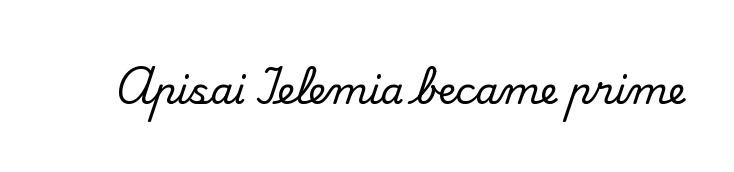
The passage shown is typed in a proportional face where columns would drift. Has an underline been added? It has not.
